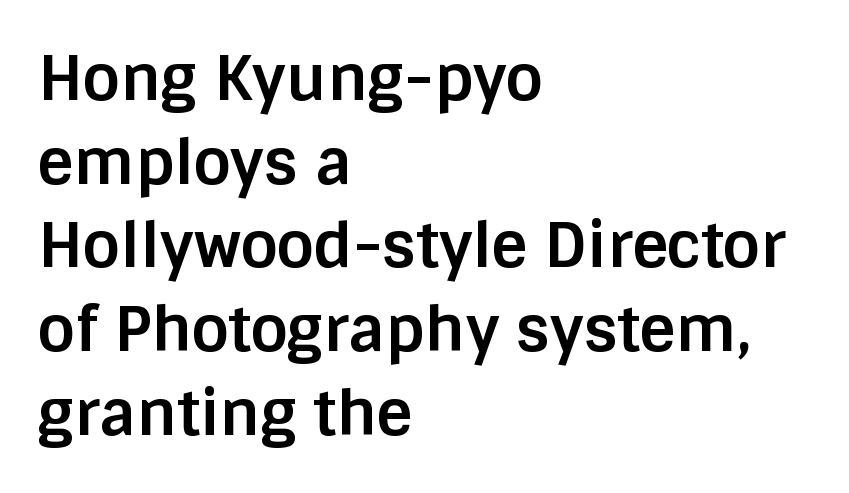
{"serif": "no", "italic": "no", "bold": "yes", "weight": "bold", "width": "normal", "stroke_contrast": "low", "x_height": "large", "monospaced": "no", "underline": "no", "align": "left", "line_spacing": "normal", "line_spacing_ratio": 1.35, "letter_spacing": "normal", "letter_spacing_em": 0.0, "glyph_px": 62}
